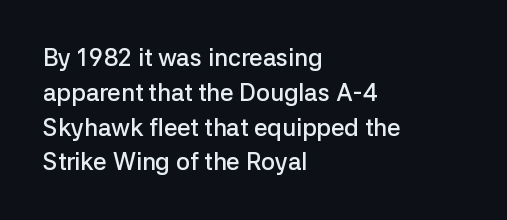
Notice how descenders clear the ascenders below comfortably — that's standard leading. It's the straight-up-and-down kind of type. Horizontally, the lines are justified to the leading edge only. Is the letter spacing exaggerated? No — it looks like the ordinary default. Semibold letterforms, between regular and bold.
